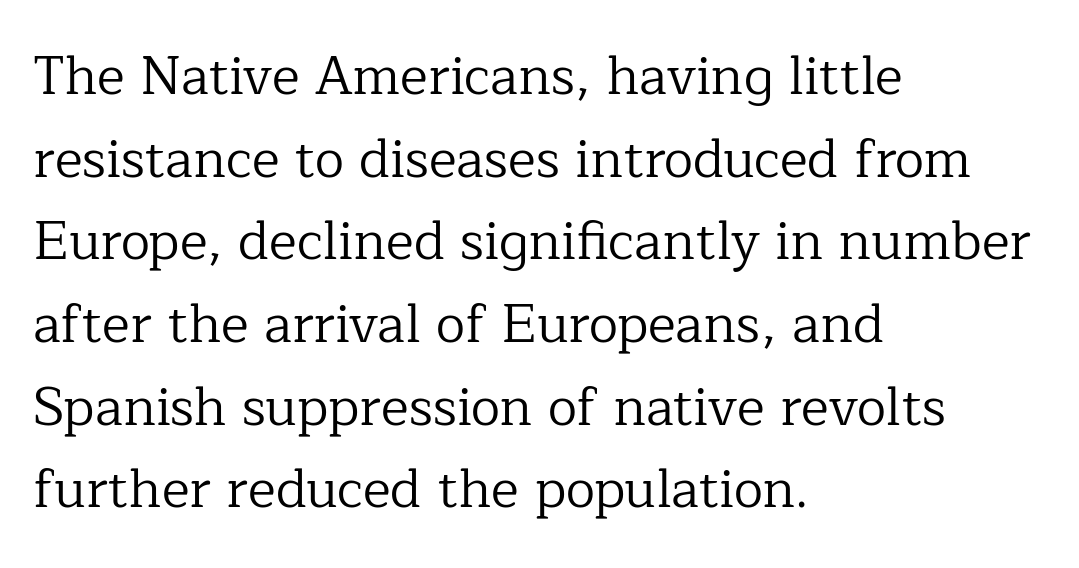
This is not heavy type; no bold has been used. Short and long lines alike share a common starting point at left. Summary of vertical rhythm: regular, with standard interline spacing. Ordinary non-slanted type is in use. These lines are composed in type with serifs.
